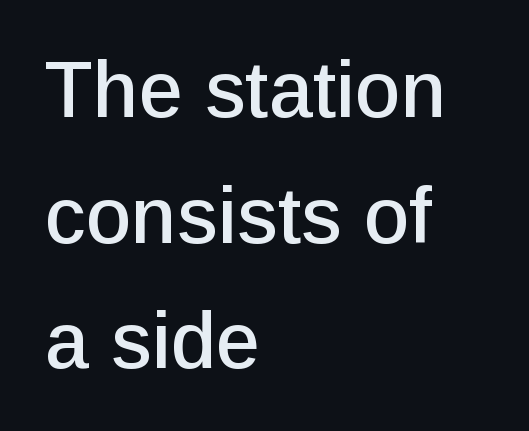
The specimen reads as upright at a glance. Summary of vertical rhythm: regular, with standard interline spacing. Anything drawn beneath the words? Only blank space. Varying glyph widths throughout — classic text-font behaviour.
